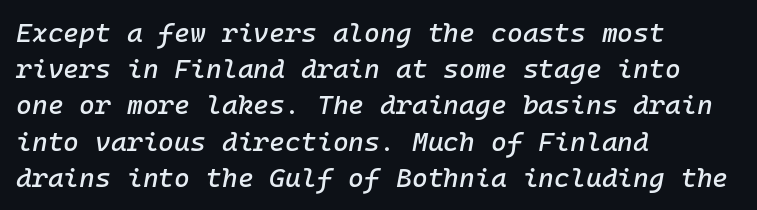
{"italic": "yes", "lean": "right", "slant_degrees": 10, "underline": "no", "align": "left", "line_spacing": "normal", "line_spacing_ratio": 1.34, "letter_spacing": "normal", "letter_spacing_em": 0.0, "glyph_px": 27}
